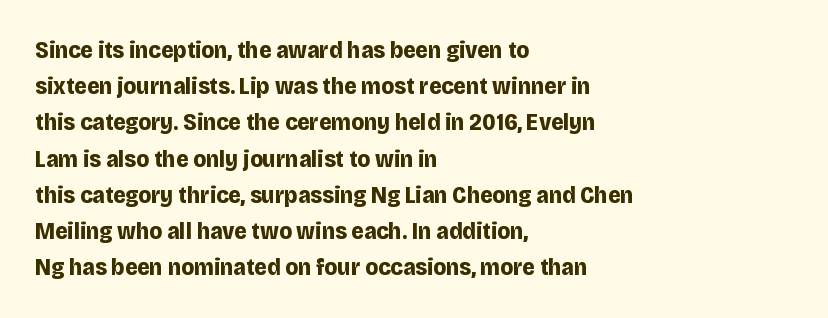
Q: Is the text bold? A: Yes.
Q: Is the text italic (slanted)? A: No, it is upright.
Q: Is the text underlined? A: No.
Q: How is the paragraph aligned? A: Left-aligned.
Q: Is the spacing between letters normal or unusually wide? A: Normal.
Q: Is the spacing between lines tight, normal or loose? A: Normal.
